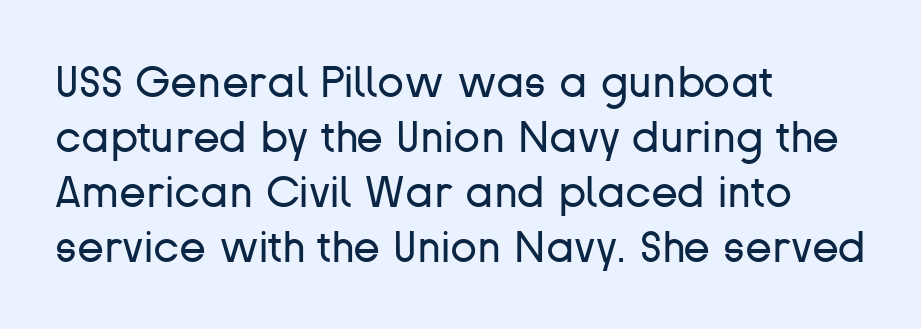
No extra tracking has been applied to these lines. Tall strokes in this sample are plumb rather than angled. No extra ink here — the face is not bold. Observe the absence of serifs on each vertical stroke in this sample. Lines of text with bare space underneath.
